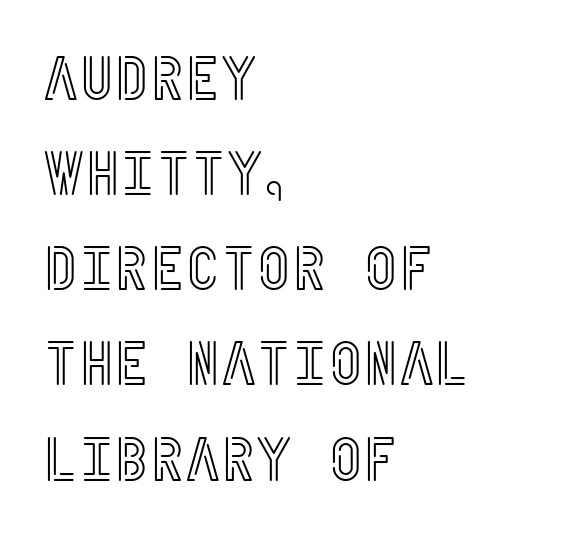
Q: Is the text italic (slanted)? A: No, it is upright.
Q: Is the text underlined? A: No.
Q: How is the paragraph aligned? A: Left-aligned.
Q: Is the spacing between letters normal or unusually wide? A: Normal.
Q: Is the spacing between lines tight, normal or loose? A: Normal.
Q: Width (condensed, normal, or wide)? A: Condensed.
Q: x-height? A: Large.
